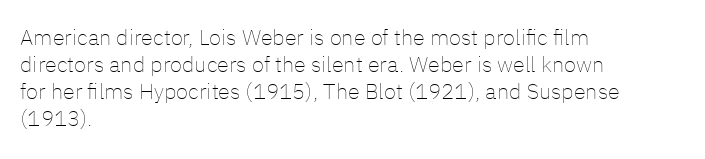
Beneath every word, the page is bare. The lettering holds an erect, upright posture throughout. Caption: face not bold, strokes unweighted. The gaps between neighbouring characters are ordinary and unremarkable.
